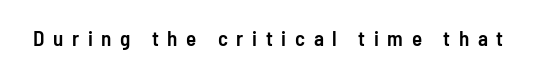
The image shows 21 px text type, upright; set unusually wide letter spacing (+0.41 em), not underlined.
